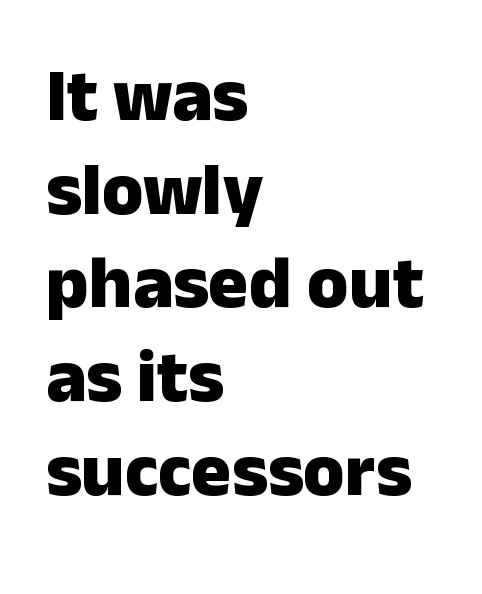
Q: Is the text bold? A: Yes.
Q: Is the text italic (slanted)? A: No, it is upright.
Q: Is the typeface a serif or a sans-serif typeface? A: Sans-serif.
Q: Is the text underlined? A: No.
Q: How is the paragraph aligned? A: Left-aligned.
Q: Is the spacing between letters normal or unusually wide? A: Normal.
Q: Is the spacing between lines tight, normal or loose? A: Normal.
Q: Width (condensed, normal, or wide)? A: Normal.
Q: Stroke contrast? A: Low.
Q: x-height? A: Medium.
Q: Monospaced? A: No.
